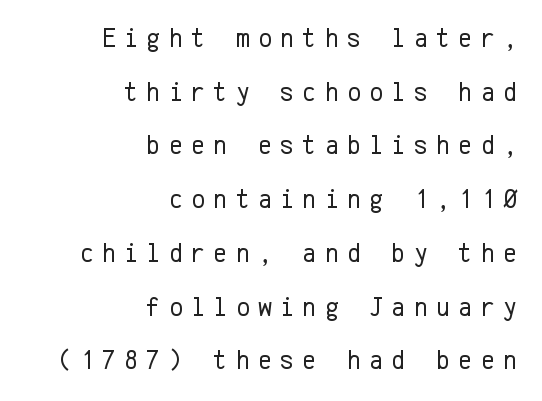
The image shows 27 px text type, upright; set right-aligned, loose line spacing (1.99x), unusually wide letter spacing (+0.3 em), not underlined.
